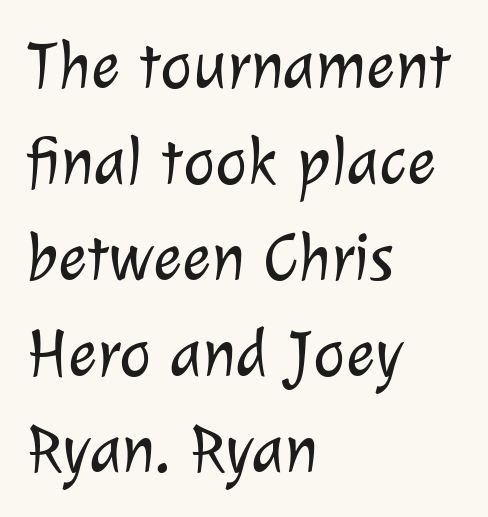
Q: Is the text bold? A: No.
Q: Is the typeface a serif or a sans-serif typeface? A: Sans-serif.
Q: Is the text underlined? A: No.
Q: How is the paragraph aligned? A: Left-aligned.
Q: Is the spacing between letters normal or unusually wide? A: Normal.
Q: Is the spacing between lines tight, normal or loose? A: Normal.
Q: Width (condensed, normal, or wide)? A: Normal.
Q: Stroke contrast? A: Low.
Q: x-height? A: Medium.
Q: Monospaced? A: No.
